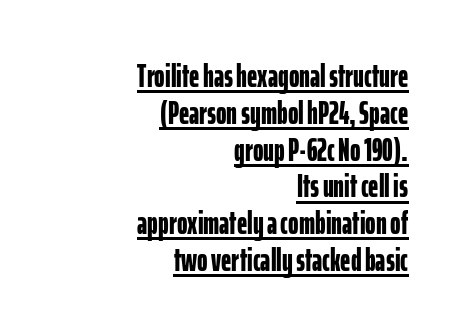
{"serif": "no", "italic": "no", "bold": "yes", "weight": "bold", "width": "condensed", "stroke_contrast": "low", "x_height": "medium", "monospaced": "no", "underline": "yes", "align": "right", "line_spacing": "tight", "line_spacing_ratio": 1.15, "letter_spacing": "normal", "letter_spacing_em": 0.0, "glyph_px": 32}
